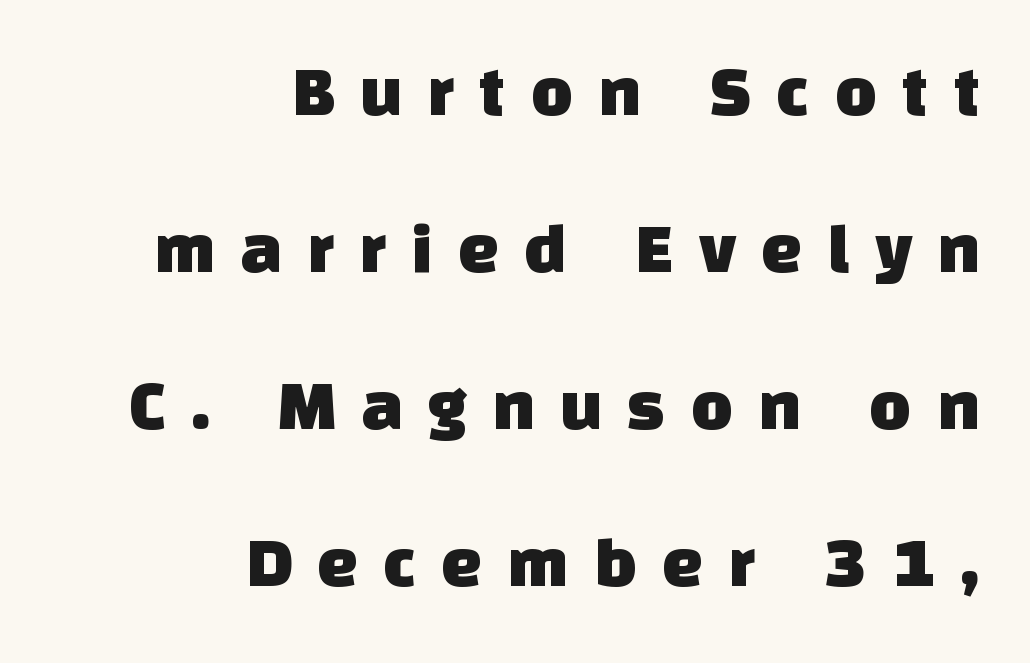
Q: Is the typeface a serif or a sans-serif typeface? A: Sans-serif.
Q: Is the text underlined? A: No.
Q: How is the paragraph aligned? A: Right-aligned.
Q: Is the spacing between letters normal or unusually wide? A: Unusually wide.
Q: Is the spacing between lines tight, normal or loose? A: Loose.
Q: Width (condensed, normal, or wide)? A: Normal.
Q: Stroke contrast? A: Low.
Q: x-height? A: Large.
Q: Monospaced? A: No.
